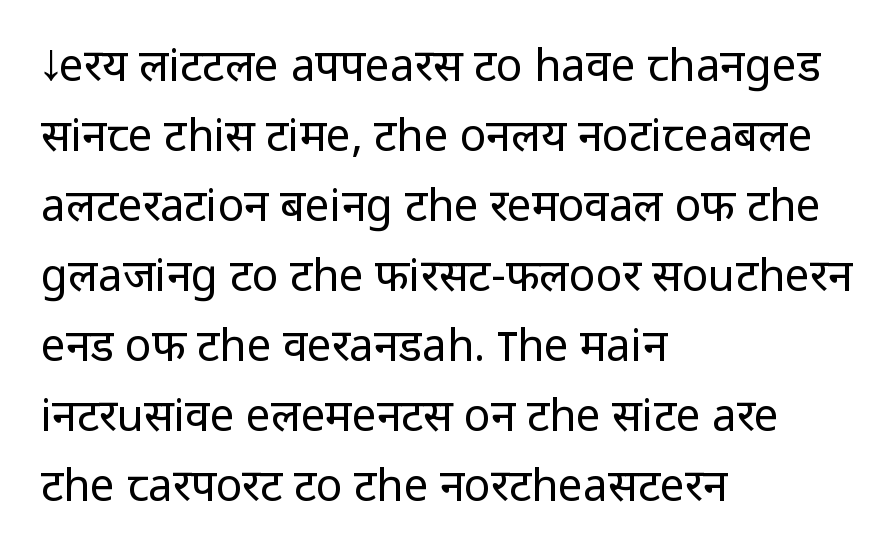
Q: Is the text bold? A: No.
Q: Is the text italic (slanted)? A: No, it is upright.
Q: Is the typeface a serif or a sans-serif typeface? A: Sans-serif.
Q: Is the text underlined? A: No.
Q: How is the paragraph aligned? A: Left-aligned.
Q: Is the spacing between letters normal or unusually wide? A: Normal.
Q: Is the spacing between lines tight, normal or loose? A: Normal.
Q: Width (condensed, normal, or wide)? A: Normal.
Q: Stroke contrast? A: Low.
Q: x-height? A: Medium.
Q: Monospaced? A: No.
